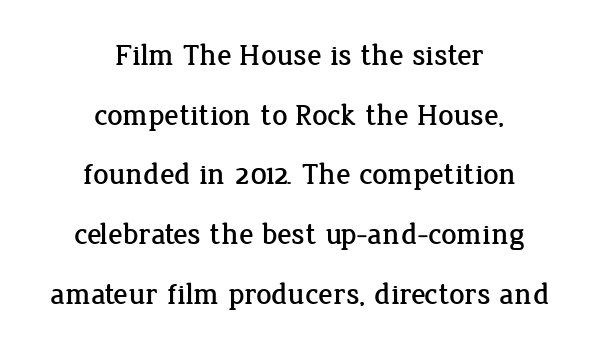
Q: Is the text italic (slanted)? A: No, it is upright.
Q: Is the typeface a serif or a sans-serif typeface? A: Serif.
Q: Is the text underlined? A: No.
Q: How is the paragraph aligned? A: Centered.
Q: Is the spacing between letters normal or unusually wide? A: Normal.
Q: Is the spacing between lines tight, normal or loose? A: Loose.
Q: Width (condensed, normal, or wide)? A: Normal.
Q: Stroke contrast? A: Low.
Q: x-height? A: Medium.
Q: Monospaced? A: No.
